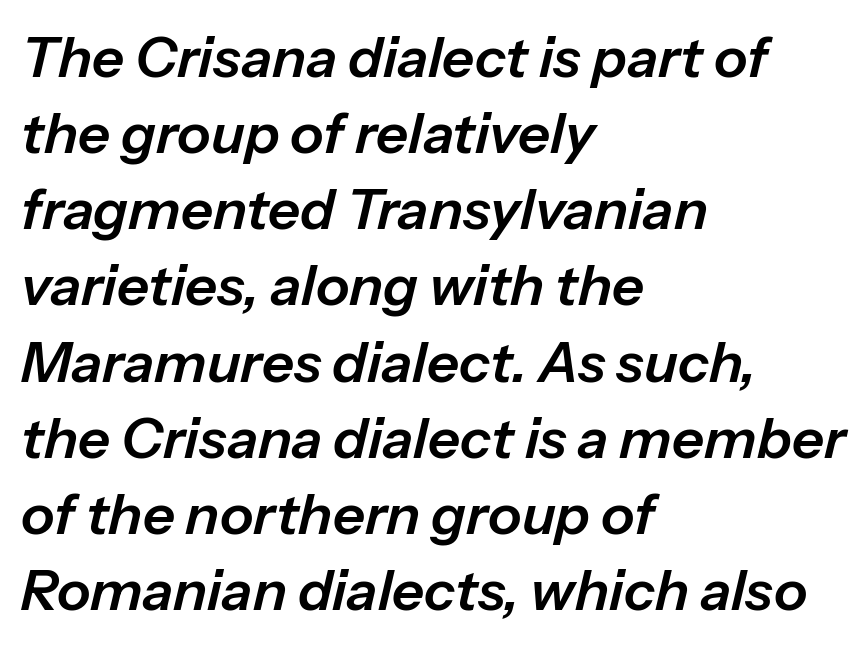
The image shows 56 px text type, italic (leaning right); set left-aligned, normal line spacing (1.36x), normal letter spacing, not underlined; low stroke contrast and a medium x-height.
